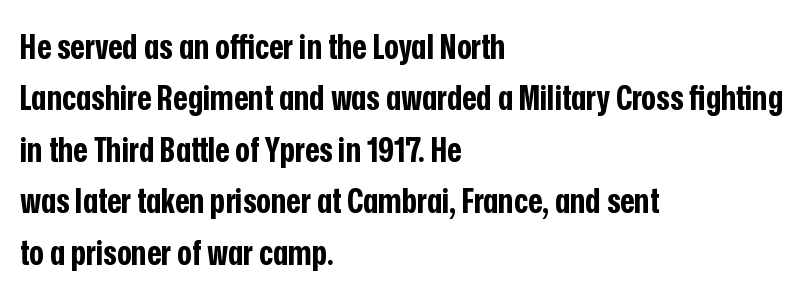
{"serif": "no", "italic": "no", "bold": "yes", "weight": "bold", "width": "condensed", "stroke_contrast": "low", "x_height": "medium", "monospaced": "no", "underline": "no", "align": "left", "line_spacing": "normal", "line_spacing_ratio": 1.47, "letter_spacing": "normal", "letter_spacing_em": 0.0, "glyph_px": 35}
